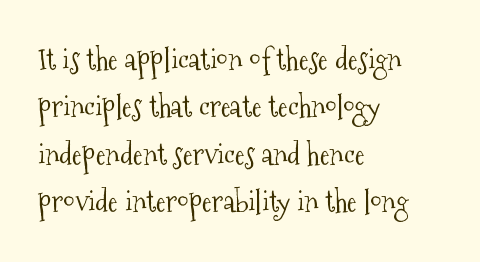
{"serif": "yes", "italic": "no", "bold": "no", "weight": "light", "width": "condensed", "stroke_contrast": "medium", "x_height": "medium", "monospaced": "no", "underline": "no", "align": "left", "line_spacing": "normal", "line_spacing_ratio": 1.58, "letter_spacing": "normal", "letter_spacing_em": 0.0, "glyph_px": 30}
